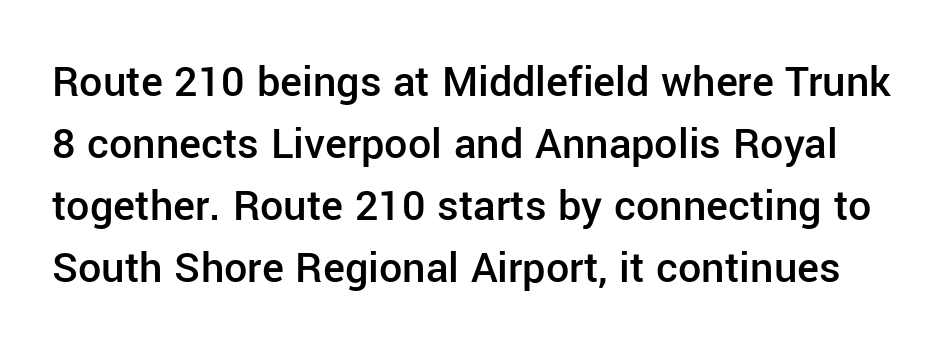
Q: Is the text bold? A: Semi-bold.
Q: Is the text italic (slanted)? A: No, it is upright.
Q: Is the typeface a serif or a sans-serif typeface? A: Sans-serif.
Q: Is the text underlined? A: No.
Q: Is the spacing between letters normal or unusually wide? A: Normal.
Q: Is the spacing between lines tight, normal or loose? A: Normal.
Q: Width (condensed, normal, or wide)? A: Normal.
Q: Stroke contrast? A: Low.
Q: x-height? A: Medium.
Q: Monospaced? A: No.
